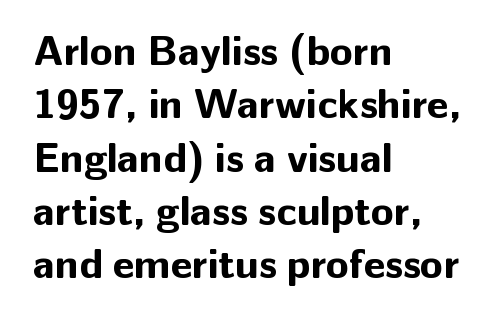
Short note: letters normally spaced. Is this a fixed-width face? No — the glyphs have proportional, varying widths. Interline gaps are of average width in this sample. Does the type have serifs? No, each stem ends abruptly. The letters stand upright; this is a roman face. The sample has been set heavy, in full bold.
